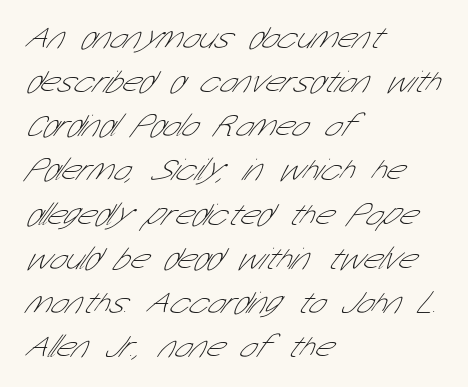
Check the space under the baseline: it is left empty. Reading down the column, the eye jumps a familiar distance to each next line. The face used here is rendered with its standard letterfit. Spacing verdict: proportional, widths tailored to each character. The typeface chosen for these lines omits serifs.
